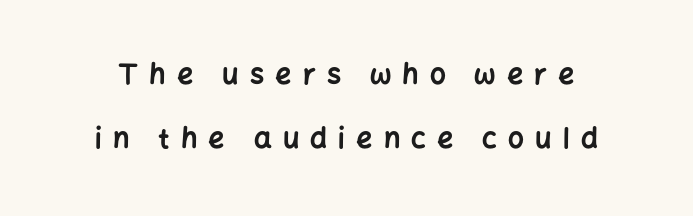
A typesetter would call this heavily tracked-out type. This block would shrink considerably if given ordinary leading; it's expanded now. No word sits above an underline. Every character sits straight up, as roman type does. The face used here is proportionally spaced, like ordinary book or web type. Grotesque or geometric, the face here clearly has no serifs.
